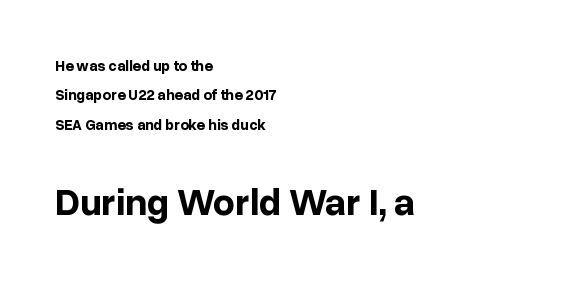
Think of a printed novel: that variable character pitch is what you see here. A roman cut, with each character standing at attention. This rendering uses left alignment, leaving the right contour irregular. Quick note: interline space is abundant. Typesetter's note — lower block bumped up in size, upper block left smaller. Underlining? Definitely not there.
